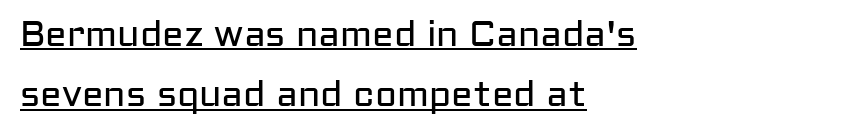
{"serif": "no", "italic": "no", "bold": "no", "weight": "regular", "width": "normal", "stroke_contrast": "low", "x_height": "medium", "monospaced": "no", "underline": "yes", "align": "left", "line_spacing": "normal", "line_spacing_ratio": 1.68, "letter_spacing": "normal", "letter_spacing_em": 0.0, "glyph_px": 36}
